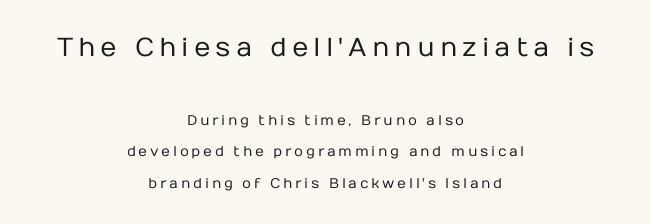
{"italic": "no", "bold": "no", "underline": "no", "align": "center", "line_spacing": "loose", "line_spacing_ratio": 2.26, "larger_block": "first", "size_ratio": 1.86, "glyph_px": 26}
